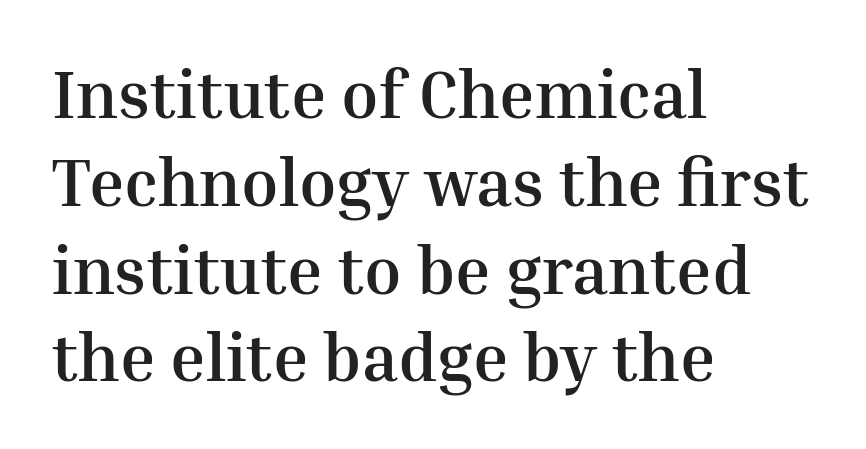
{"serif": "yes", "italic": "no", "bold": "yes", "weight": "semibold", "width": "normal", "stroke_contrast": "medium", "x_height": "medium", "monospaced": "no", "underline": "no", "align": "left", "line_spacing": "normal", "line_spacing_ratio": 1.31, "letter_spacing": "normal", "letter_spacing_em": 0.0, "glyph_px": 67}
